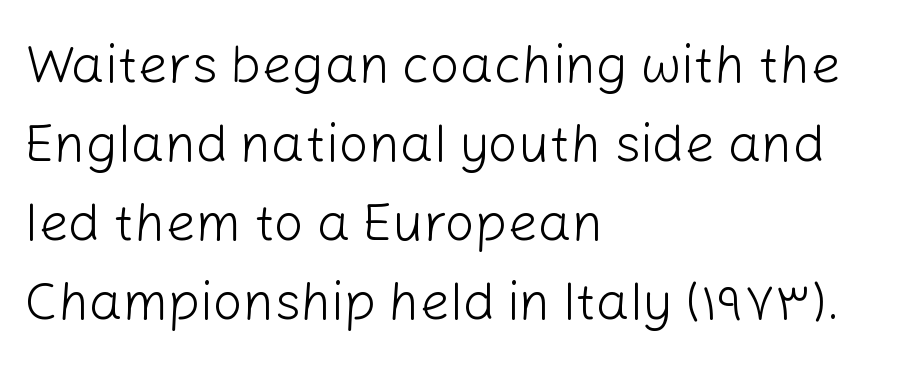
{"serif": "no", "italic": "no", "bold": "no", "weight": "light", "width": "normal", "stroke_contrast": "low", "x_height": "medium", "monospaced": "no", "underline": "no", "align": "left", "line_spacing": "normal", "line_spacing_ratio": 1.49, "letter_spacing": "normal", "letter_spacing_em": 0.0, "glyph_px": 53}
